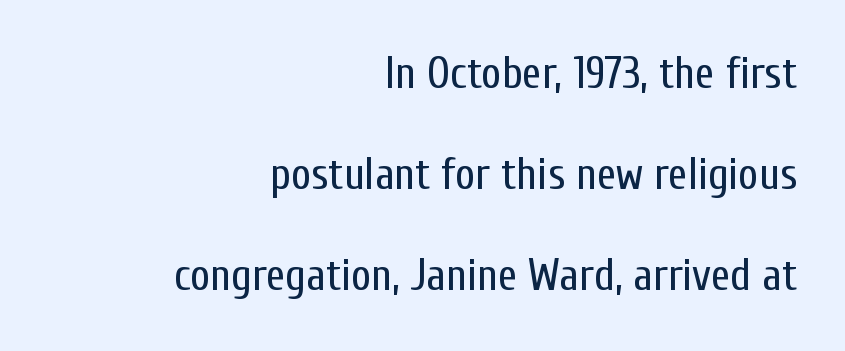
Q: Is the text bold? A: No.
Q: Is the text italic (slanted)? A: No, it is upright.
Q: Is the typeface a serif or a sans-serif typeface? A: Sans-serif.
Q: Is the text underlined? A: No.
Q: How is the paragraph aligned? A: Right-aligned.
Q: Is the spacing between letters normal or unusually wide? A: Normal.
Q: Is the spacing between lines tight, normal or loose? A: Loose.
Q: Width (condensed, normal, or wide)? A: Condensed.
Q: Stroke contrast? A: Low.
Q: x-height? A: Medium.
Q: Monospaced? A: No.
